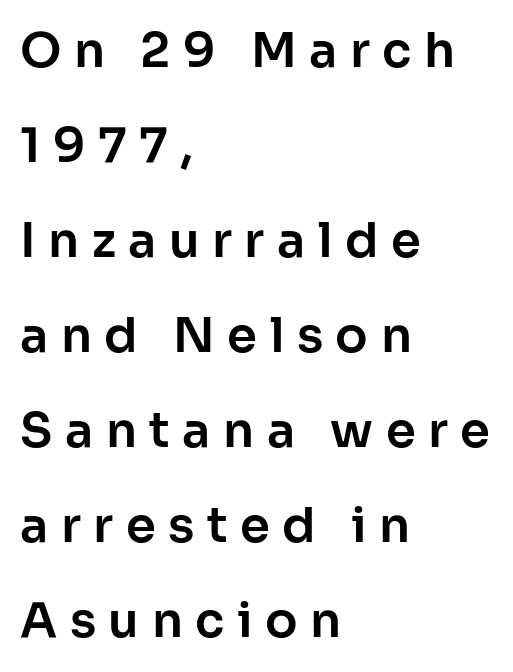
Q: Is the text italic (slanted)? A: No, it is upright.
Q: Is the typeface a serif or a sans-serif typeface? A: Sans-serif.
Q: Is the text underlined? A: No.
Q: How is the paragraph aligned? A: Left-aligned.
Q: Is the spacing between letters normal or unusually wide? A: Unusually wide.
Q: Is the spacing between lines tight, normal or loose? A: Loose.
Q: Width (condensed, normal, or wide)? A: Normal.
Q: Stroke contrast? A: Low.
Q: x-height? A: Medium.
Q: Monospaced? A: No.
